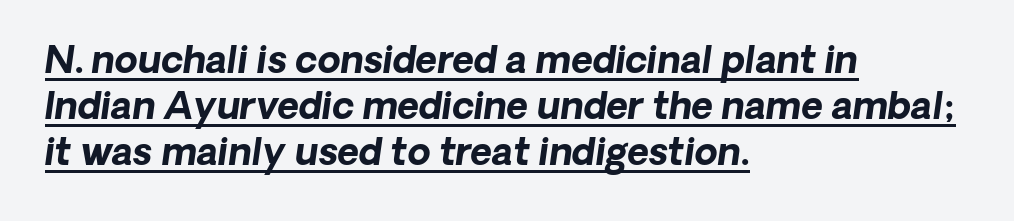
Q: Is the text bold? A: Yes.
Q: Is the typeface a serif or a sans-serif typeface? A: Sans-serif.
Q: Is the text underlined? A: Yes.
Q: How is the paragraph aligned? A: Left-aligned.
Q: Is the spacing between letters normal or unusually wide? A: Normal.
Q: Is the spacing between lines tight, normal or loose? A: Normal.
Q: Width (condensed, normal, or wide)? A: Normal.
Q: Stroke contrast? A: Low.
Q: x-height? A: Medium.
Q: Monospaced? A: No.
